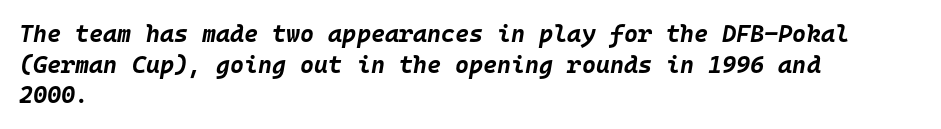
Q: Is the text bold? A: Yes.
Q: Is the text italic (slanted)? A: Yes, it leans right by about 10 degrees.
Q: Is the text underlined? A: No.
Q: How is the paragraph aligned? A: Left-aligned.
Q: Is the spacing between letters normal or unusually wide? A: Normal.
Q: Is the spacing between lines tight, normal or loose? A: Normal.
